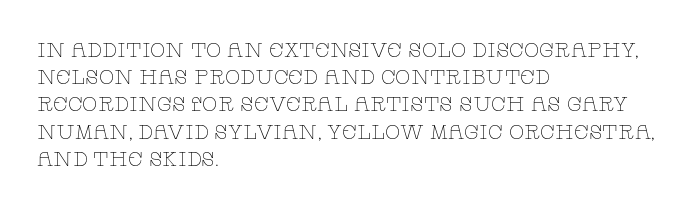
{"italic": "no", "bold": "no", "underline": "no", "align": "left", "line_spacing": "normal", "line_spacing_ratio": 1.36, "letter_spacing": "normal", "letter_spacing_em": 0.0, "glyph_px": 20}
